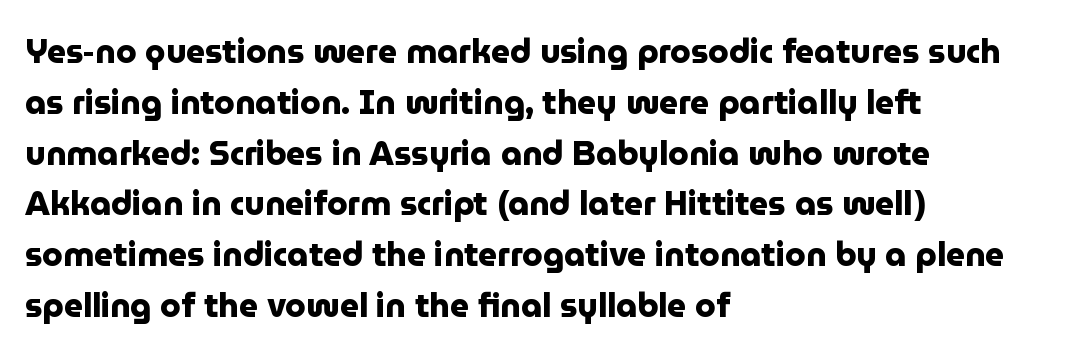
The image shows 33 px heavy sans-serif type, upright; set left-aligned, normal line spacing (1.54x), normal letter spacing, not underlined; low stroke contrast and a medium x-height.
